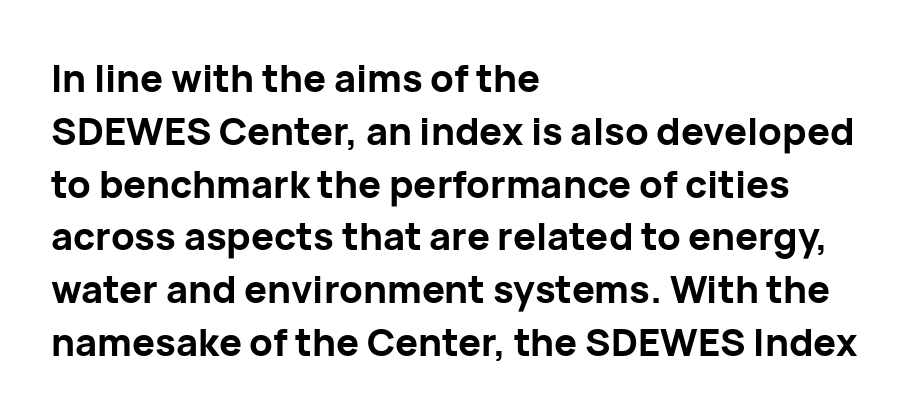
The image shows 38 px bold sans-serif type, upright; set left-aligned, normal line spacing (1.39x), normal letter spacing, not underlined; low stroke contrast and a medium x-height.
